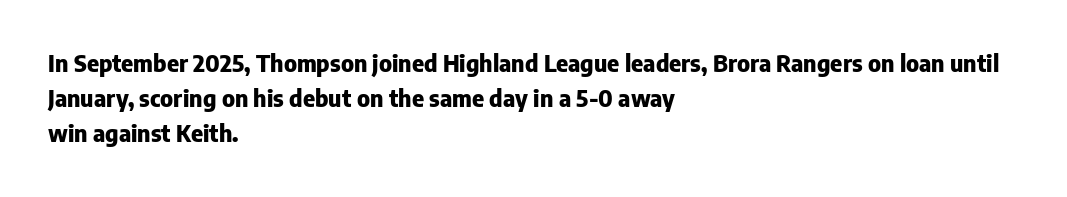
Q: Is the text bold? A: Yes.
Q: Is the text italic (slanted)? A: No, it is upright.
Q: Is the text underlined? A: No.
Q: How is the paragraph aligned? A: Left-aligned.
Q: Is the spacing between letters normal or unusually wide? A: Normal.
Q: Is the spacing between lines tight, normal or loose? A: Normal.
